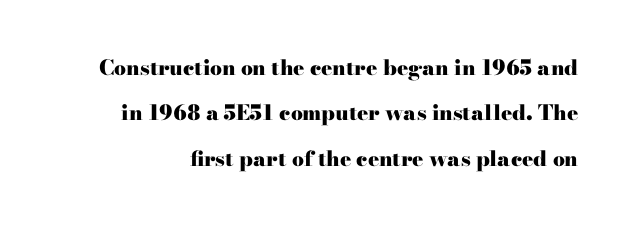
{"italic": "no", "bold": "yes", "underline": "no", "line_spacing": "loose", "line_spacing_ratio": 2.16, "letter_spacing": "normal", "letter_spacing_em": 0.0, "glyph_px": 21}
